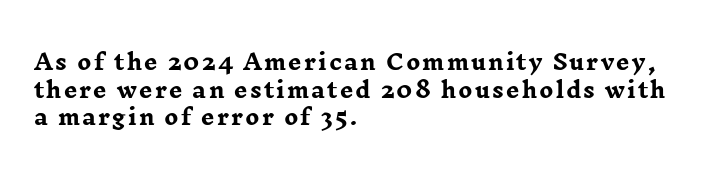
The image shows 21 px bold type, upright; set left-aligned, normal line spacing (1.31x), not underlined.
